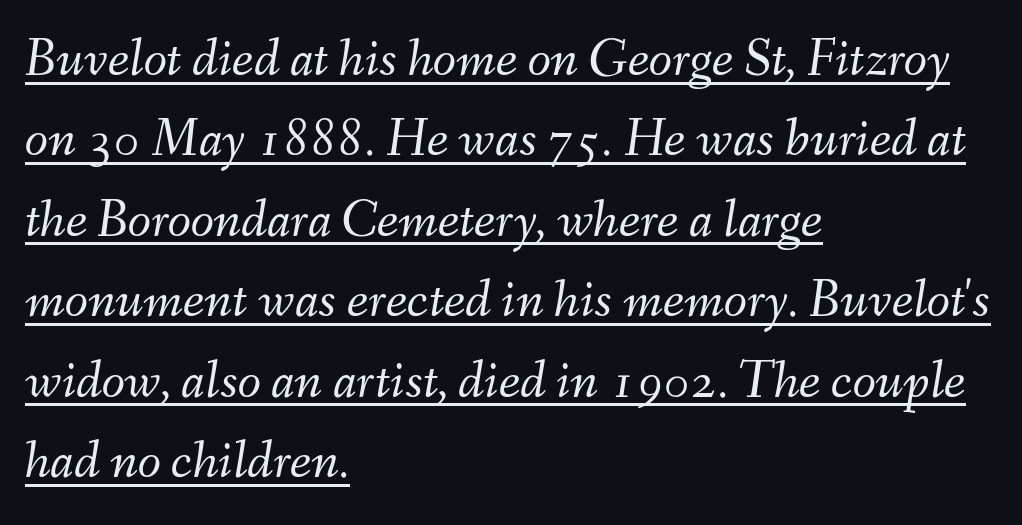
Q: Is the text bold? A: No.
Q: Is the text italic (slanted)? A: Yes, it leans right by about 9 degrees.
Q: Is the text underlined? A: Yes.
Q: How is the paragraph aligned? A: Left-aligned.
Q: Is the spacing between letters normal or unusually wide? A: Normal.
Q: Is the spacing between lines tight, normal or loose? A: Normal.
Q: Width (condensed, normal, or wide)? A: Normal.
Q: Stroke contrast? A: Medium.
Q: x-height? A: Small.
Q: Monospaced? A: No.
